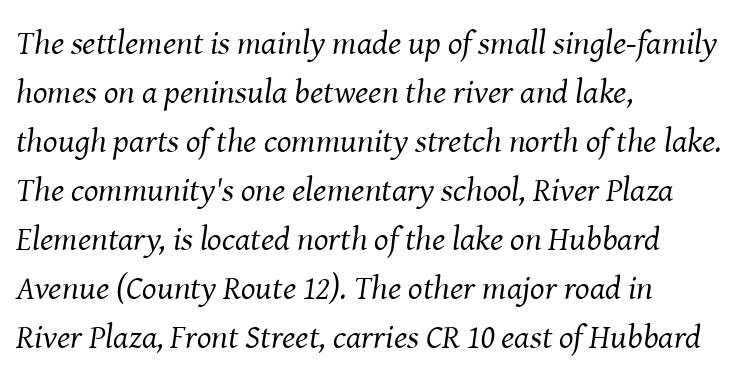
{"serif": "yes", "italic": "yes", "lean": "right", "slant_degrees": 8, "bold": "no", "weight": "regular", "width": "normal", "stroke_contrast": "medium", "x_height": "medium", "monospaced": "no", "underline": "no", "align": "left", "line_spacing": "normal", "line_spacing_ratio": 1.44, "letter_spacing": "normal", "letter_spacing_em": 0.0, "glyph_px": 34}
